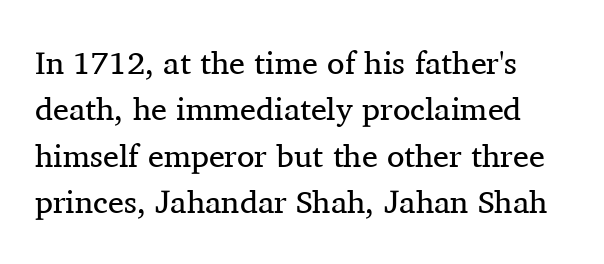
Q: Is the text bold? A: No.
Q: Is the text italic (slanted)? A: No, it is upright.
Q: Is the typeface a serif or a sans-serif typeface? A: Serif.
Q: Is the text underlined? A: No.
Q: Is the spacing between letters normal or unusually wide? A: Normal.
Q: Is the spacing between lines tight, normal or loose? A: Normal.
Q: Width (condensed, normal, or wide)? A: Normal.
Q: Stroke contrast? A: Medium.
Q: x-height? A: Medium.
Q: Monospaced? A: No.
